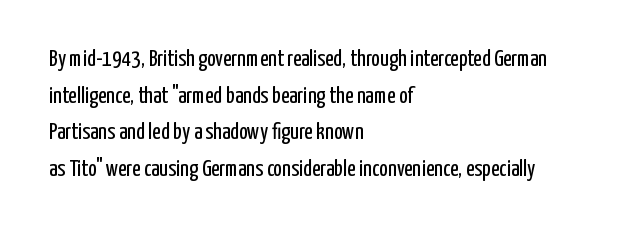
Q: Is the text bold? A: No.
Q: Is the text italic (slanted)? A: No, it is upright.
Q: Is the text underlined? A: No.
Q: How is the paragraph aligned? A: Left-aligned.
Q: Is the spacing between letters normal or unusually wide? A: Normal.
Q: Is the spacing between lines tight, normal or loose? A: Normal.
